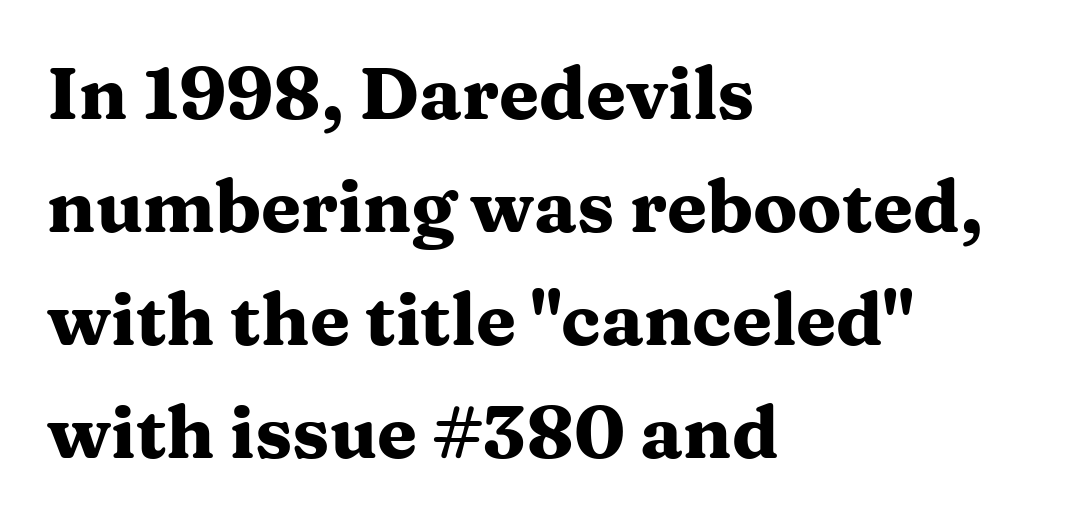
{"serif": "yes", "italic": "no", "bold": "yes", "weight": "heavy", "width": "wide", "stroke_contrast": "medium", "x_height": "medium", "monospaced": "no", "underline": "no", "align": "left", "line_spacing": "normal", "line_spacing_ratio": 1.55, "letter_spacing": "normal", "letter_spacing_em": 0.0, "glyph_px": 73}
